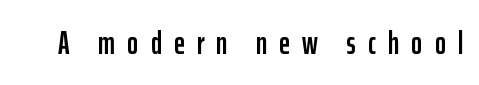
{"serif": "no", "italic": "no", "width": "condensed", "stroke_contrast": "low", "x_height": "medium", "monospaced": "no", "underline": "no", "letter_spacing": "wide", "letter_spacing_em": 0.37, "glyph_px": 33}
